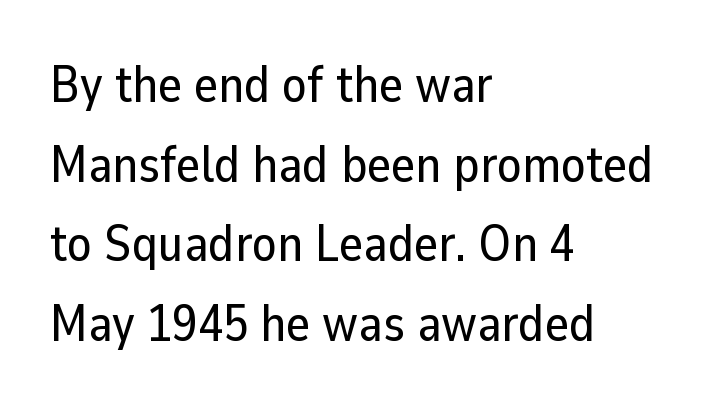
The image shows 51 px sans-serif type, upright; set left-aligned, normal line spacing (1.56x), normal letter spacing, not underlined; low stroke contrast and a medium x-height.
